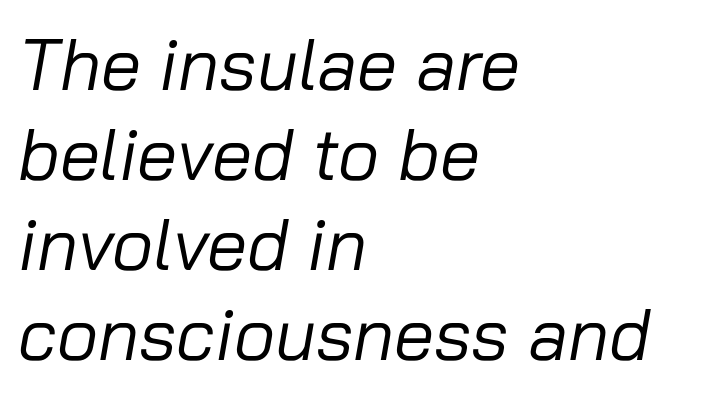
The image shows 72 px regular-weight type, italic (leaning right); set left-aligned, normal line spacing (1.25x), normal letter spacing, not underlined; low stroke contrast and a medium x-height.
